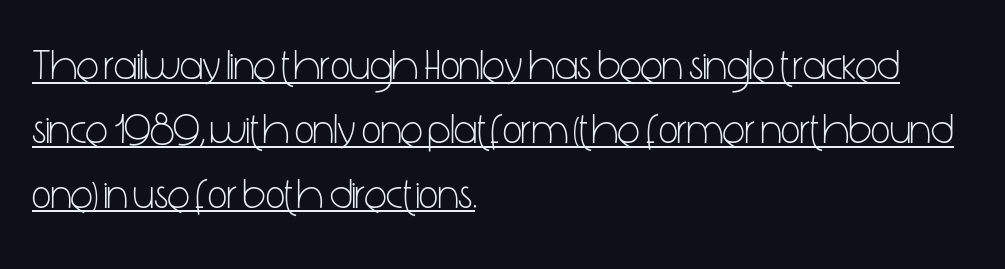
Q: Is the text bold? A: No.
Q: Is the text italic (slanted)? A: No, it is upright.
Q: Is the typeface a serif or a sans-serif typeface? A: Sans-serif.
Q: Is the text underlined? A: Yes.
Q: How is the paragraph aligned? A: Left-aligned.
Q: Is the spacing between letters normal or unusually wide? A: Normal.
Q: Is the spacing between lines tight, normal or loose? A: Normal.
Q: Width (condensed, normal, or wide)? A: Condensed.
Q: Stroke contrast? A: Low.
Q: x-height? A: Medium.
Q: Monospaced? A: No.
